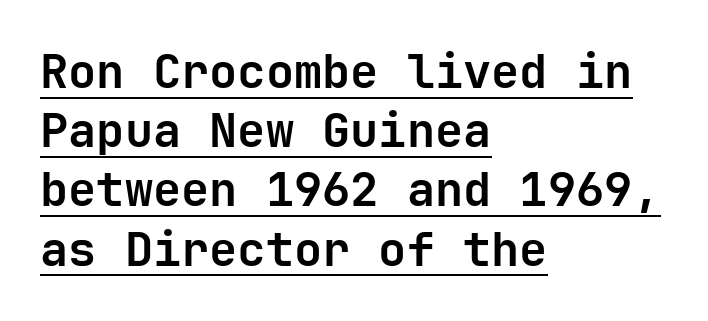
{"serif": "no", "italic": "no", "bold": "yes", "weight": "bold", "width": "normal", "stroke_contrast": "low", "x_height": "medium", "monospaced": "yes", "underline": "yes", "align": "left", "line_spacing": "normal", "line_spacing_ratio": 1.26, "letter_spacing": "normal", "letter_spacing_em": 0.0, "glyph_px": 47}
